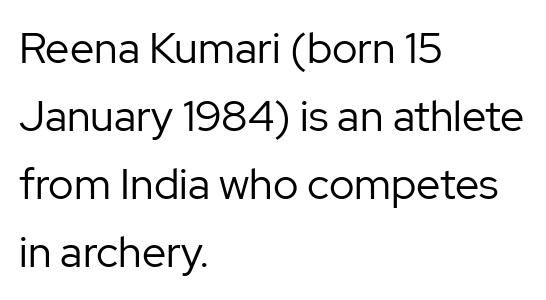
The paragraph has a hard left edge and a soft right edge. The strokes carry an ordinary text weight at most. Decoration check: the copy has no underline. The rendering uses natural spacing where letterforms have individual widths.
